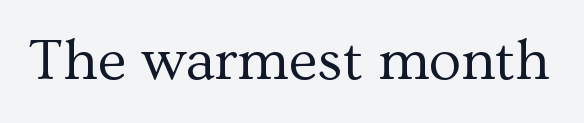
{"serif": "yes", "italic": "no", "bold": "no", "weight": "regular", "width": "normal", "stroke_contrast": "medium", "x_height": "medium", "monospaced": "no", "underline": "no", "letter_spacing": "normal", "letter_spacing_em": 0.0, "glyph_px": 59}
